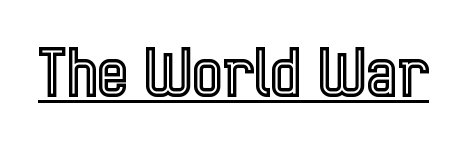
Q: Is the text italic (slanted)? A: No, it is upright.
Q: Is the text underlined? A: Yes.
Q: Is the spacing between letters normal or unusually wide? A: Normal.
Q: Width (condensed, normal, or wide)? A: Condensed.
Q: x-height? A: Medium.
Q: Monospaced? A: No.
